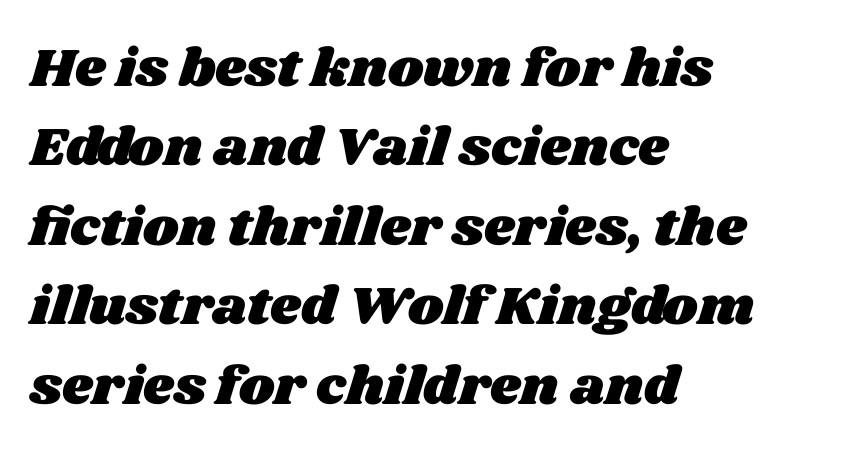
The image shows 54 px wide type; set left-aligned, normal line spacing (1.47x), normal letter spacing, not underlined; medium stroke contrast and a large x-height.
